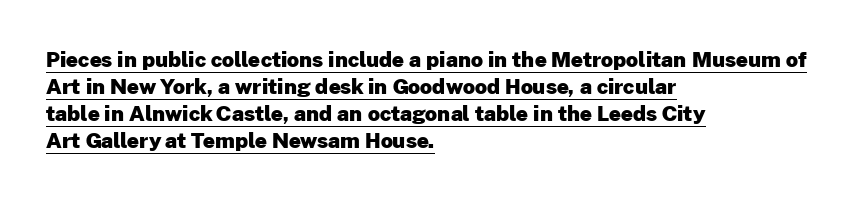
{"italic": "no", "bold": "yes", "underline": "yes", "align": "left", "line_spacing": "normal", "line_spacing_ratio": 1.29, "letter_spacing": "normal", "letter_spacing_em": 0.0, "glyph_px": 21}
